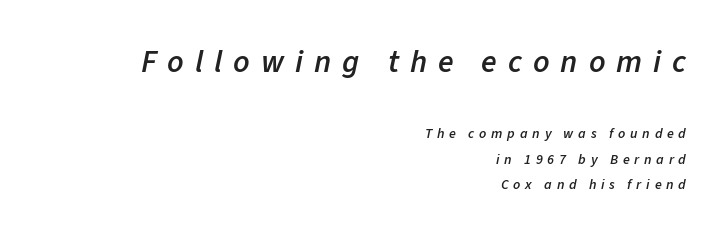
A typesetter would call this heavily tracked-out type. Is this a fixed-width face? No — the glyphs have proportional, varying widths. This is moderately heavy type, rendered in semibold. It's the slanting kind of type.
